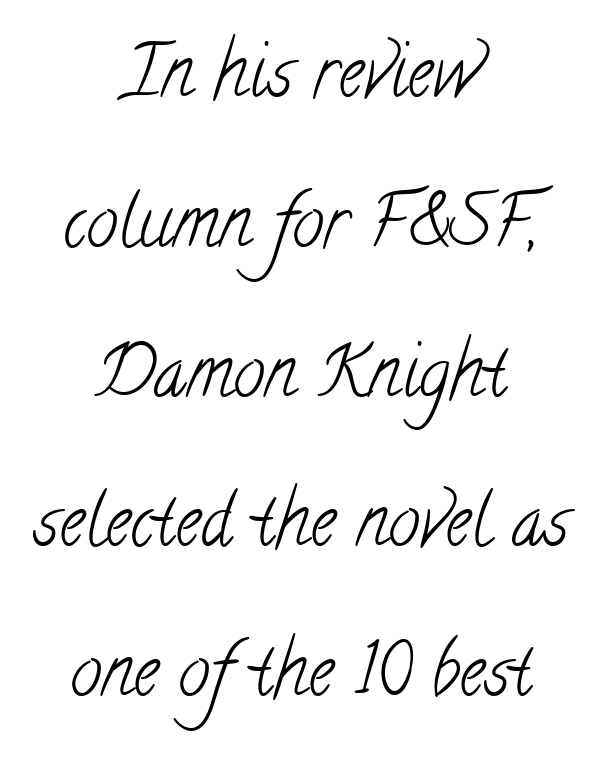
Q: Is the text bold? A: No.
Q: Is the typeface a serif or a sans-serif typeface? A: Serif.
Q: Is the text underlined? A: No.
Q: How is the paragraph aligned? A: Centered.
Q: Is the spacing between letters normal or unusually wide? A: Normal.
Q: Is the spacing between lines tight, normal or loose? A: Loose.
Q: Width (condensed, normal, or wide)? A: Condensed.
Q: Stroke contrast? A: Low.
Q: x-height? A: Small.
Q: Monospaced? A: No.
